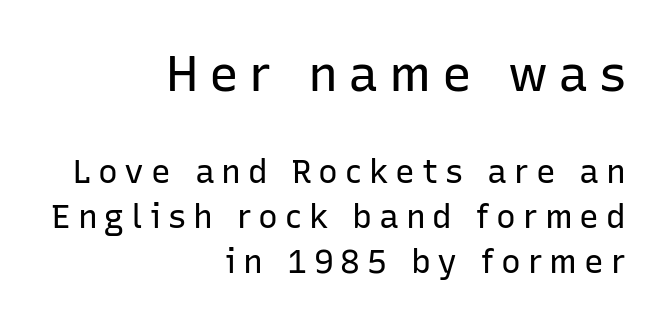
{"serif": "no", "italic": "no", "bold": "no", "weight": "regular", "width": "normal", "stroke_contrast": "low", "x_height": "medium", "monospaced": "no", "underline": "no", "align": "right", "line_spacing": "normal", "line_spacing_ratio": 1.36, "letter_spacing": "wide", "letter_spacing_em": 0.21, "larger_block": "first", "size_ratio": 1.52, "glyph_px": 50}
